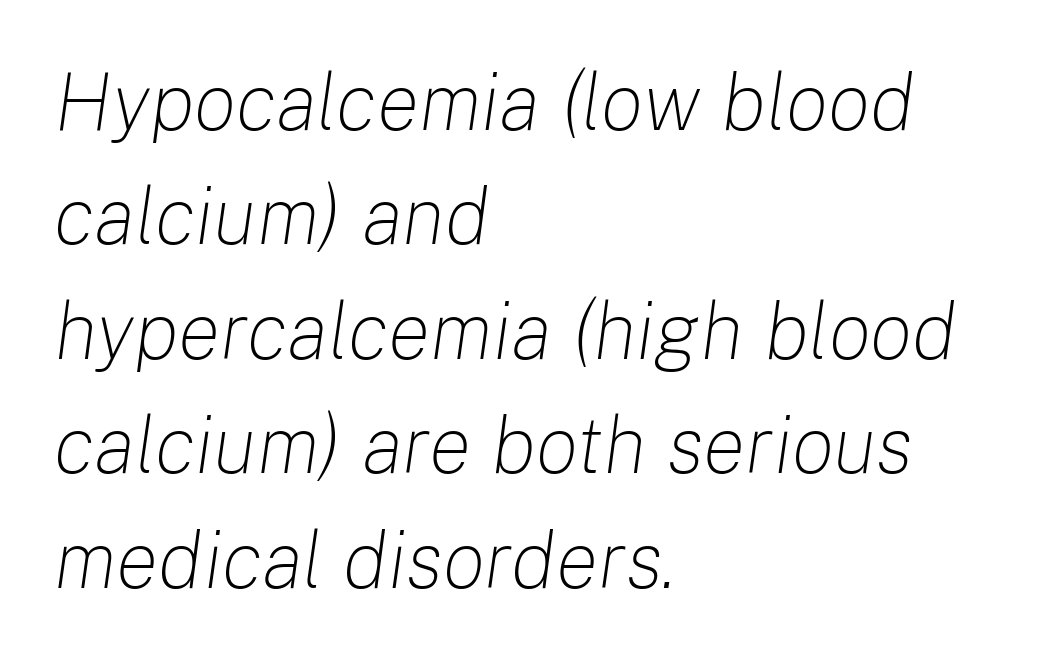
Just letters on the line, the space beneath them empty. The letters advance in unequal steps, a hallmark of proportional type. If you drew a line through each stem, it would be angled. All the whitespace from short lines collects on the right.
